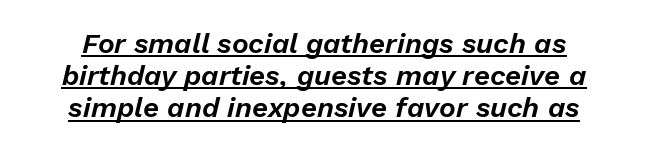
{"italic": "yes", "lean": "right", "slant_degrees": 13, "width": "normal", "stroke_contrast": "low", "x_height": "medium", "monospaced": "no", "underline": "yes", "line_spacing": "tight", "line_spacing_ratio": 1.15, "letter_spacing": "normal", "letter_spacing_em": 0.0, "glyph_px": 28}
